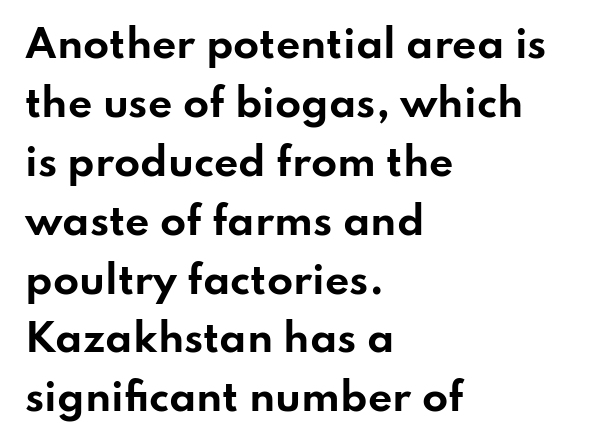
The image shows 38 px bold, wide sans-serif type, upright; set left-aligned, normal line spacing (1.55x), normal letter spacing, not underlined; low stroke contrast and a small x-height.
